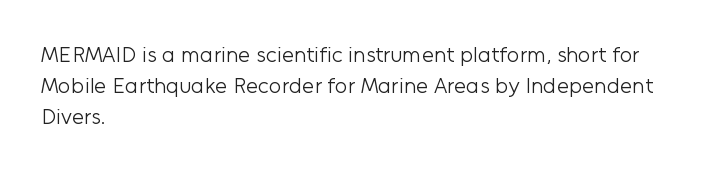
{"italic": "no", "bold": "no", "underline": "no", "align": "left", "line_spacing": "normal", "line_spacing_ratio": 1.4, "letter_spacing": "normal", "letter_spacing_em": 0.0, "glyph_px": 22}
